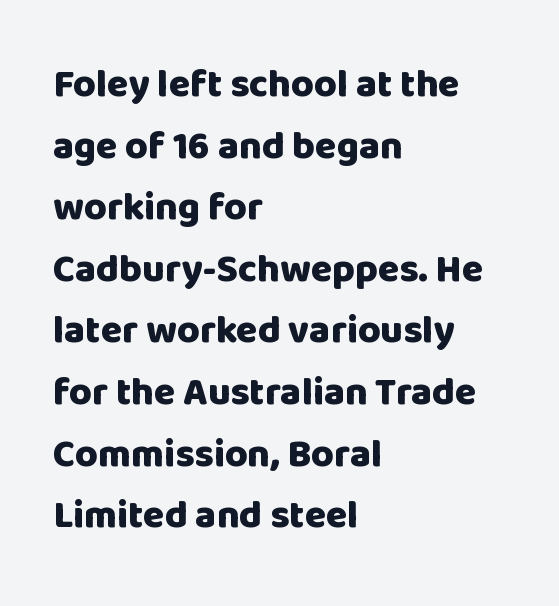
Q: Is the text bold? A: Yes.
Q: Is the text italic (slanted)? A: No, it is upright.
Q: Is the typeface a serif or a sans-serif typeface? A: Sans-serif.
Q: Is the text underlined? A: No.
Q: How is the paragraph aligned? A: Left-aligned.
Q: Is the spacing between letters normal or unusually wide? A: Normal.
Q: Is the spacing between lines tight, normal or loose? A: Normal.
Q: Width (condensed, normal, or wide)? A: Normal.
Q: Stroke contrast? A: Low.
Q: x-height? A: Large.
Q: Monospaced? A: No.
